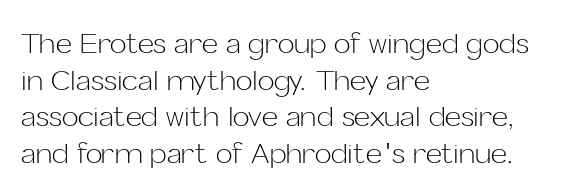
Q: Is the text bold? A: No.
Q: Is the text italic (slanted)? A: No, it is upright.
Q: Is the typeface a serif or a sans-serif typeface? A: Sans-serif.
Q: Is the text underlined? A: No.
Q: How is the paragraph aligned? A: Left-aligned.
Q: Is the spacing between letters normal or unusually wide? A: Normal.
Q: Is the spacing between lines tight, normal or loose? A: Normal.
Q: Width (condensed, normal, or wide)? A: Normal.
Q: Stroke contrast? A: Low.
Q: x-height? A: Medium.
Q: Monospaced? A: No.
